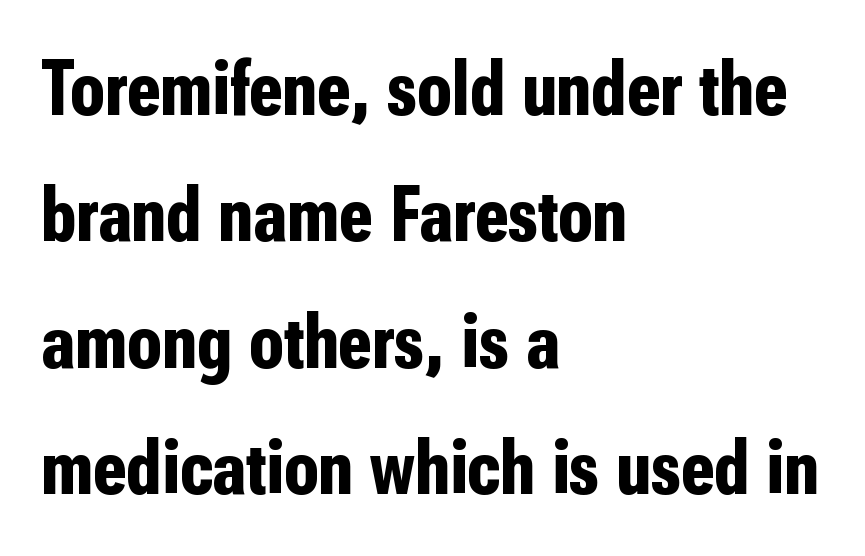
In terms of letterspacing, this is plain default setting. Posture: upright roman. Note the varied advance widths — an 'i' is clearly narrower than an 'm'. To sum up the face: it is a sans, with no serifs. Where is the straight margin? On the left.
